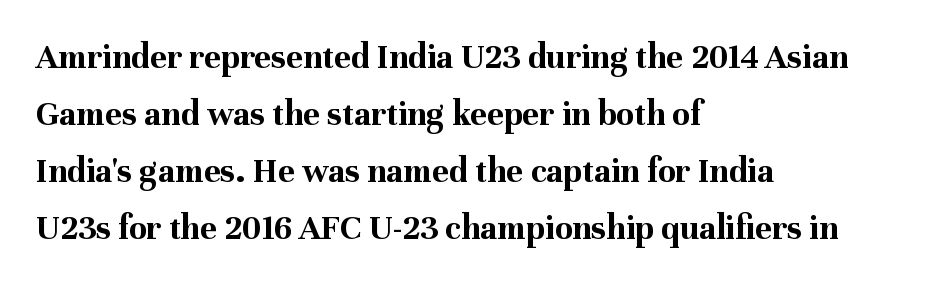
Q: Is the text bold? A: Yes.
Q: Is the text italic (slanted)? A: No, it is upright.
Q: Is the typeface a serif or a sans-serif typeface? A: Serif.
Q: Is the text underlined? A: No.
Q: How is the paragraph aligned? A: Left-aligned.
Q: Is the spacing between letters normal or unusually wide? A: Normal.
Q: Is the spacing between lines tight, normal or loose? A: Normal.
Q: Width (condensed, normal, or wide)? A: Normal.
Q: Stroke contrast? A: Medium.
Q: x-height? A: Medium.
Q: Monospaced? A: No.
